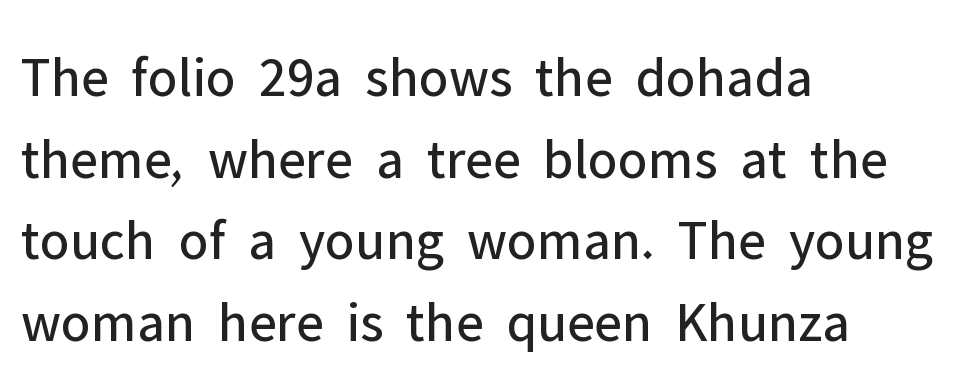
{"serif": "no", "italic": "no", "bold": "no", "weight": "regular", "width": "normal", "stroke_contrast": "low", "x_height": "medium", "monospaced": "no", "underline": "no", "align": "left", "line_spacing": "normal", "line_spacing_ratio": 1.43, "letter_spacing": "normal", "letter_spacing_em": 0.0, "glyph_px": 57}
